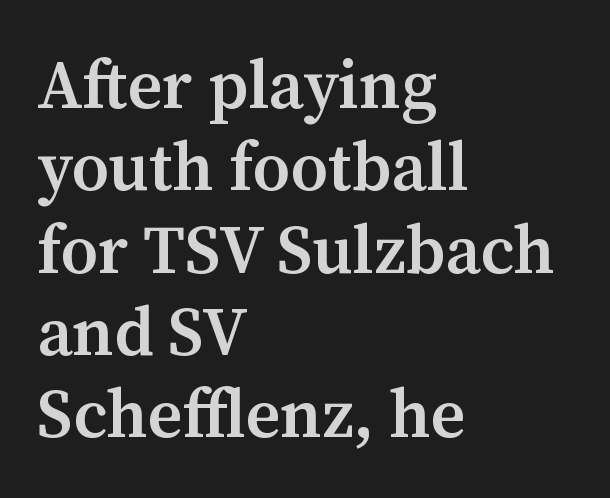
{"serif": "yes", "italic": "no", "bold": "semi", "weight": "semibold", "width": "normal", "stroke_contrast": "medium", "x_height": "medium", "monospaced": "no", "underline": "no", "align": "left", "line_spacing_ratio": 1.21, "letter_spacing": "normal", "letter_spacing_em": 0.0, "glyph_px": 68}
